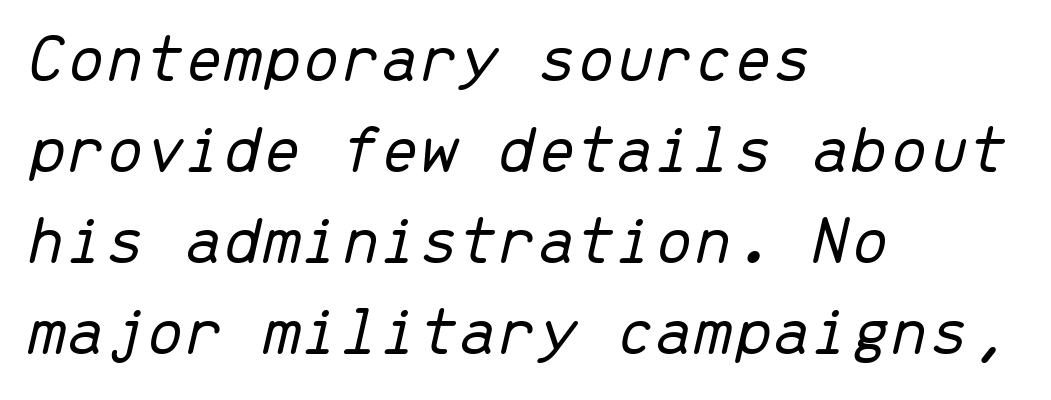
{"italic": "yes", "lean": "right", "slant_degrees": 13, "bold": "no", "weight": "light", "width": "normal", "stroke_contrast": "low", "x_height": "medium", "monospaced": "yes", "underline": "no", "align": "left", "line_spacing": "normal", "line_spacing_ratio": 1.3, "letter_spacing": "normal", "letter_spacing_em": 0.0, "glyph_px": 70}
